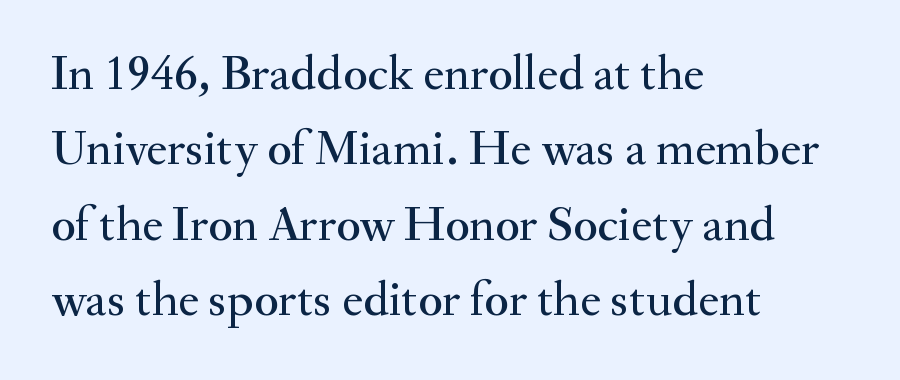
The face used here is proportionally spaced, like ordinary book or web type. Typeset ragged right — the left edge is the straight one. Underlining? Definitely not there. Rendered with straight, roman letterforms. Characters follow at the spacing the type designer built in.
